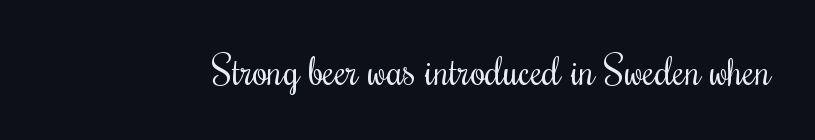
{"bold": "no", "weight": "regular", "width": "condensed", "stroke_contrast": "medium", "x_height": "small", "monospaced": "no", "underline": "no", "letter_spacing": "normal", "letter_spacing_em": 0.0, "glyph_px": 39}
